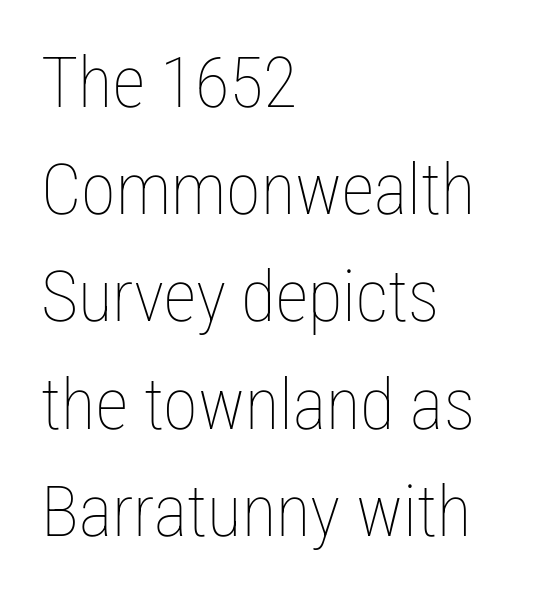
The image shows 71 px thin, condensed type, upright; set left-aligned, normal line spacing (1.51x), normal letter spacing, not underlined; low stroke contrast and a medium x-height.
